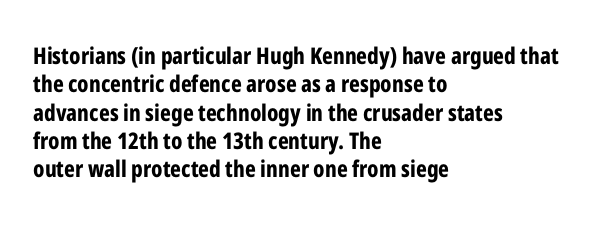
The image shows 23 px bold type, upright; set left-aligned, line spacing 1.23x, normal letter spacing, not underlined.
